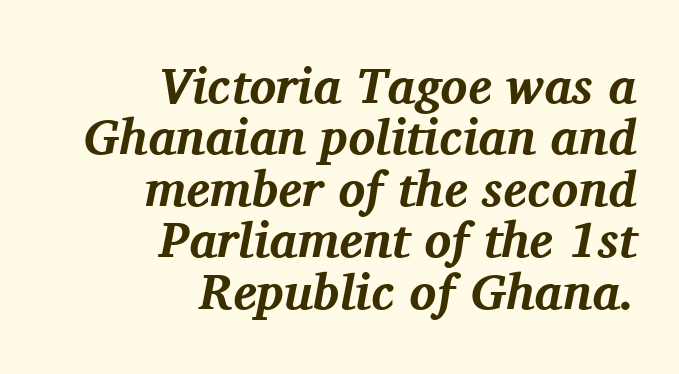
{"serif": "yes", "italic": "yes", "lean": "right", "slant_degrees": 11, "bold": "yes", "weight": "bold", "width": "normal", "stroke_contrast": "medium", "x_height": "medium", "monospaced": "no", "underline": "no", "align": "right", "line_spacing": "tight", "line_spacing_ratio": 1.03, "letter_spacing": "normal", "letter_spacing_em": 0.0, "glyph_px": 50}
